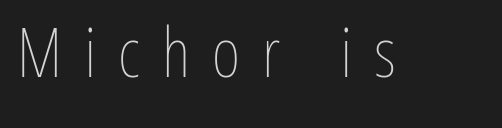
Q: Is the text bold? A: No.
Q: Is the text italic (slanted)? A: No, it is upright.
Q: Is the text underlined? A: No.
Q: Is the spacing between letters normal or unusually wide? A: Unusually wide.
Q: Width (condensed, normal, or wide)? A: Condensed.
Q: Stroke contrast? A: Low.
Q: x-height? A: Medium.
Q: Monospaced? A: No.
